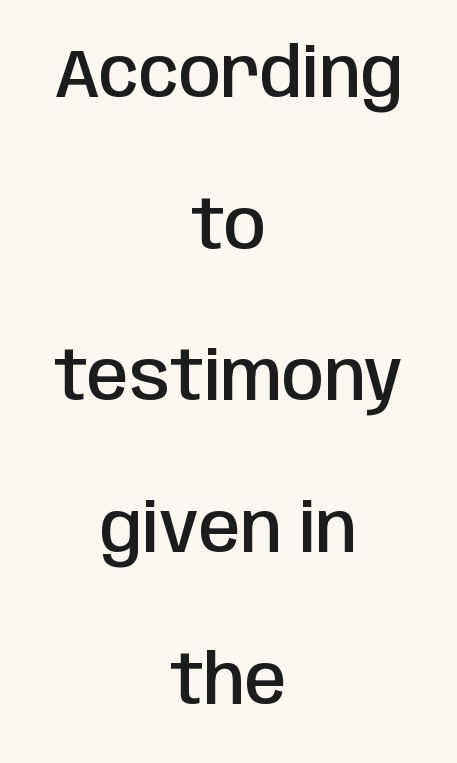
Q: Is the text bold? A: Semi-bold.
Q: Is the text italic (slanted)? A: No, it is upright.
Q: Is the typeface a serif or a sans-serif typeface? A: Sans-serif.
Q: Is the text underlined? A: No.
Q: How is the paragraph aligned? A: Centered.
Q: Is the spacing between letters normal or unusually wide? A: Normal.
Q: Is the spacing between lines tight, normal or loose? A: Loose.
Q: Width (condensed, normal, or wide)? A: Condensed.
Q: Stroke contrast? A: Low.
Q: x-height? A: Large.
Q: Monospaced? A: No.
